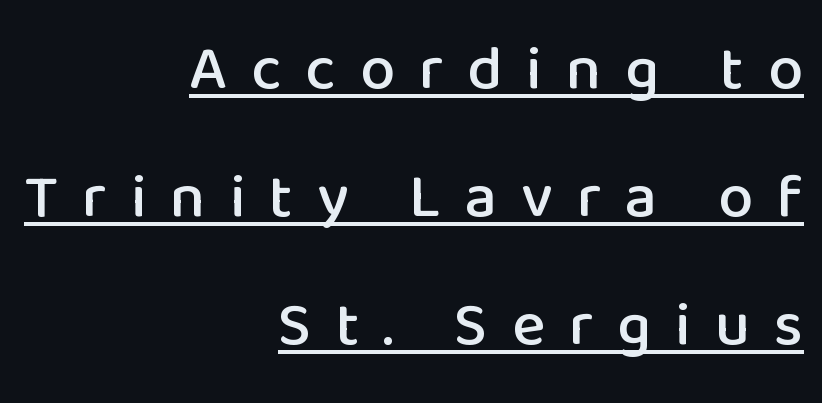
These lines stack with their right ends in a neat column. The face used here is proportionally spaced, like ordinary book or web type. Looks like someone drew a line under every word here. Glyph-to-glyph distance is far greater than everyday printed text. A great deal of white space separates one row of letters from the next.
